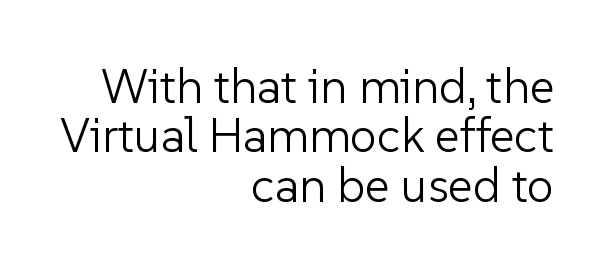
{"serif": "no", "italic": "no", "bold": "no", "weight": "light", "width": "normal", "stroke_contrast": "low", "x_height": "medium", "monospaced": "no", "underline": "no", "align": "right", "line_spacing": "tight", "line_spacing_ratio": 1.03, "letter_spacing": "normal", "letter_spacing_em": 0.0, "glyph_px": 48}
